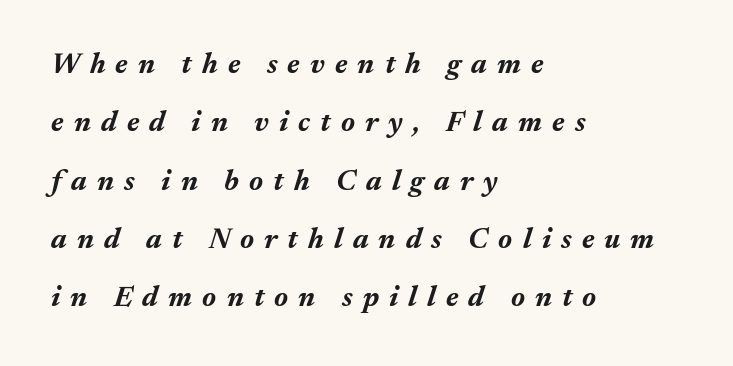
The image shows 29 px bold type, italic (leaning right); set left-aligned, loose line spacing (2.01x), unusually wide letter spacing (+0.35 em), not underlined; medium stroke contrast and a medium x-height.
